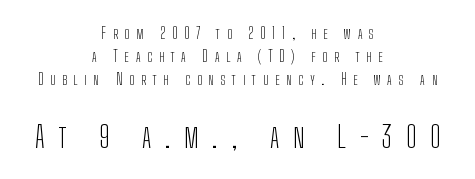
{"serif": "no", "italic": "no", "bold": "no", "weight": "light", "width": "condensed", "stroke_contrast": "low", "x_height": "medium", "monospaced": "no", "underline": "no", "align": "center", "line_spacing": "normal", "line_spacing_ratio": 1.55, "letter_spacing": "wide", "letter_spacing_em": 0.45, "larger_block": "second", "size_ratio": 2.0, "glyph_px": 30}
